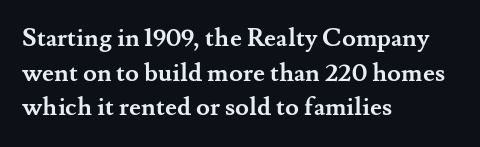
The image shows 25 px bold type, upright; set left-aligned, normal line spacing (1.39x), normal letter spacing, not underlined.
